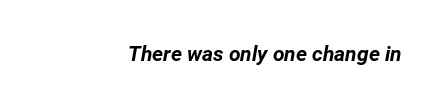
The image shows 21 px bold type, italic (leaning right); set normal letter spacing, not underlined.
